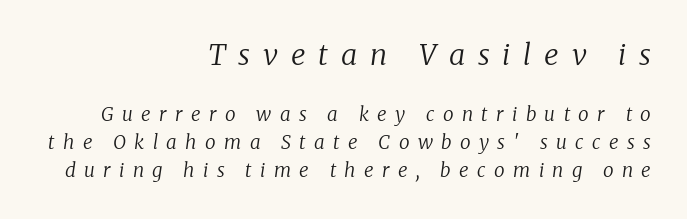
The letters carry serifs — small finishing strokes at the ends of their stems. Rule under the text: the space is simply empty. If you squint, the top block still reads clearly — it's the larger of the two. Yep, that's italic — everything's leaning. The passage shown has open, widely tracked lettering throughout. Proportional: the letters do not fall into vertical columns.
